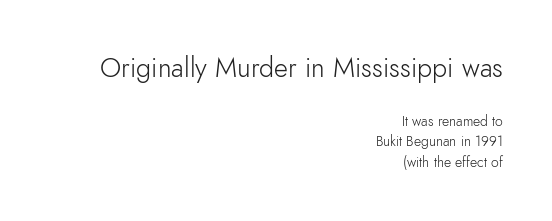
The words here are not underlined. On a weight scale, this lands at 450 or below. Which margin do the lines hug? The right one — the left edge is uneven. If you measured baseline to baseline, you'd find a middling distance.
